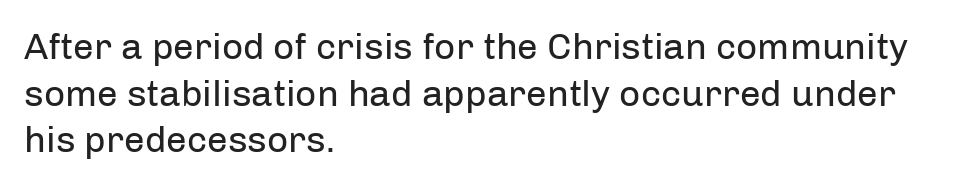
{"serif": "no", "italic": "no", "bold": "no", "weight": "regular", "width": "normal", "stroke_contrast": "low", "x_height": "medium", "monospaced": "no", "underline": "no", "align": "left", "line_spacing": "normal", "line_spacing_ratio": 1.26, "letter_spacing": "normal", "letter_spacing_em": 0.0, "glyph_px": 37}
